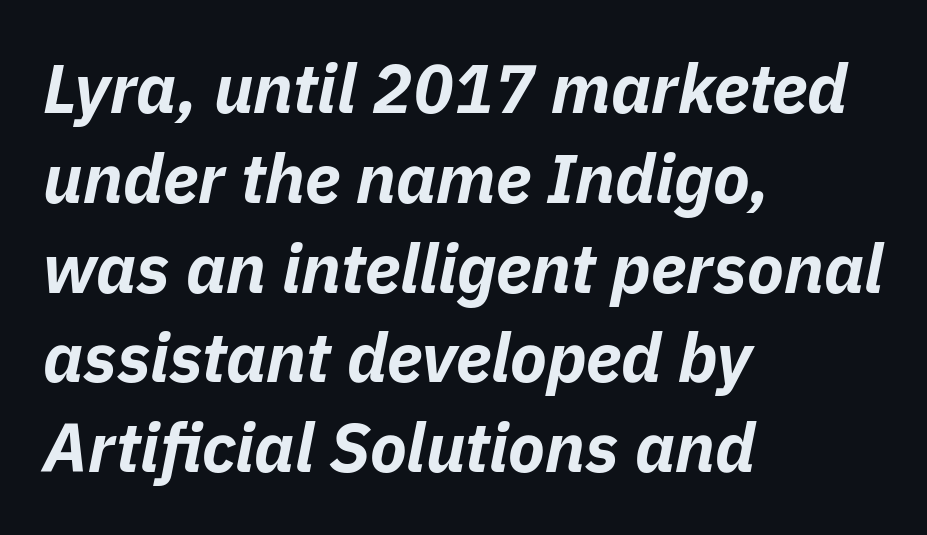
{"italic": "yes", "lean": "right", "slant_degrees": 11, "bold": "yes", "weight": "bold", "width": "normal", "stroke_contrast": "low", "x_height": "medium", "monospaced": "no", "underline": "no", "align": "left", "line_spacing": "normal", "line_spacing_ratio": 1.32, "letter_spacing": "normal", "letter_spacing_em": 0.0, "glyph_px": 68}
